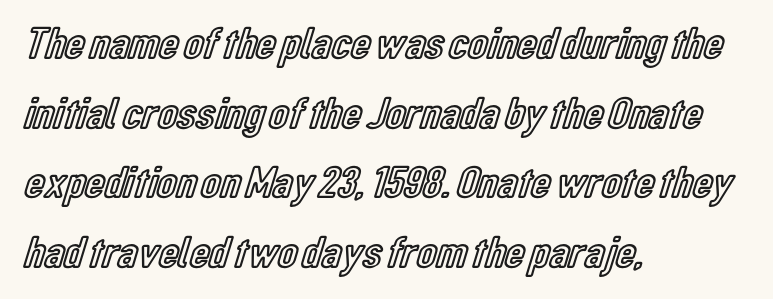
The letters advance in unequal steps, a hallmark of proportional type. These lines stack with their left ends in a neat column. Honestly, the row spacing looks completely unremarkable. Underline: absent.
